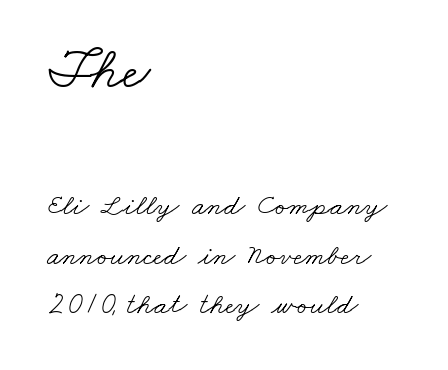
{"serif": "yes", "bold": "no", "weight": "light", "width": "wide", "stroke_contrast": "low", "x_height": "small", "monospaced": "no", "underline": "no", "align": "left", "line_spacing": "normal", "line_spacing_ratio": 1.64, "letter_spacing": "normal", "letter_spacing_em": 0.0, "larger_block": "first", "size_ratio": 2.0, "glyph_px": 60}
